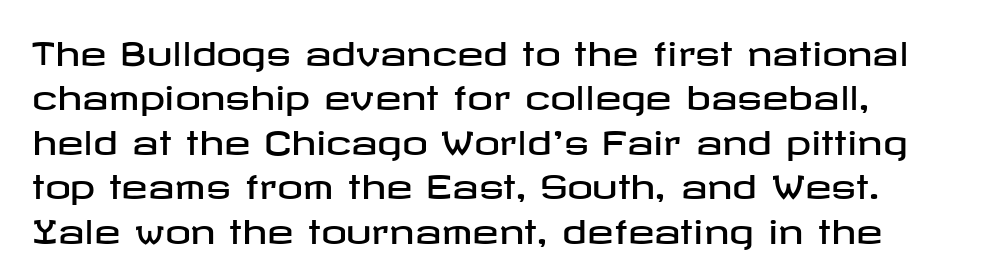
Q: Is the text italic (slanted)? A: No, it is upright.
Q: Is the typeface a serif or a sans-serif typeface? A: Sans-serif.
Q: Is the text underlined? A: No.
Q: Is the spacing between letters normal or unusually wide? A: Normal.
Q: Is the spacing between lines tight, normal or loose? A: Normal.
Q: Width (condensed, normal, or wide)? A: Wide.
Q: Stroke contrast? A: Low.
Q: x-height? A: Medium.
